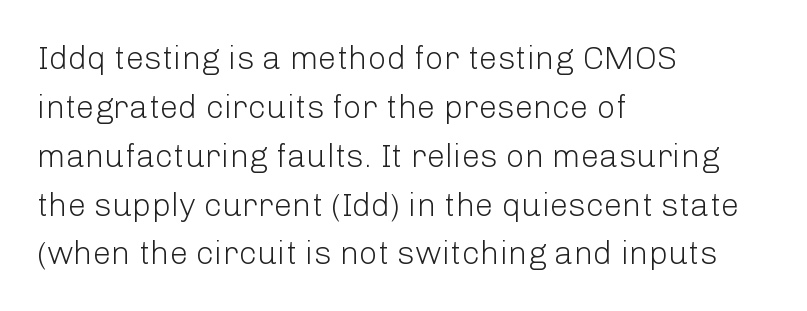
The image shows 33 px light sans-serif type, upright; set left-aligned, normal line spacing (1.48x), normal letter spacing, not underlined; low stroke contrast and a medium x-height.
